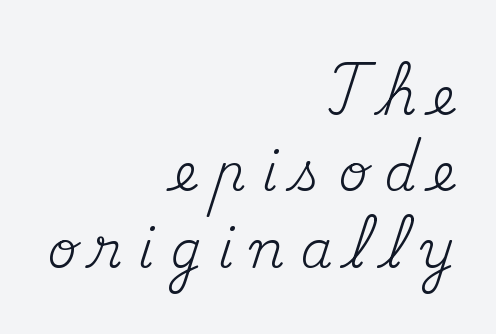
The image shows 51 px regular-weight serif type; set right-aligned, normal line spacing (1.5x), unusually wide letter spacing (+0.32 em), not underlined; medium stroke contrast and a small x-height.
